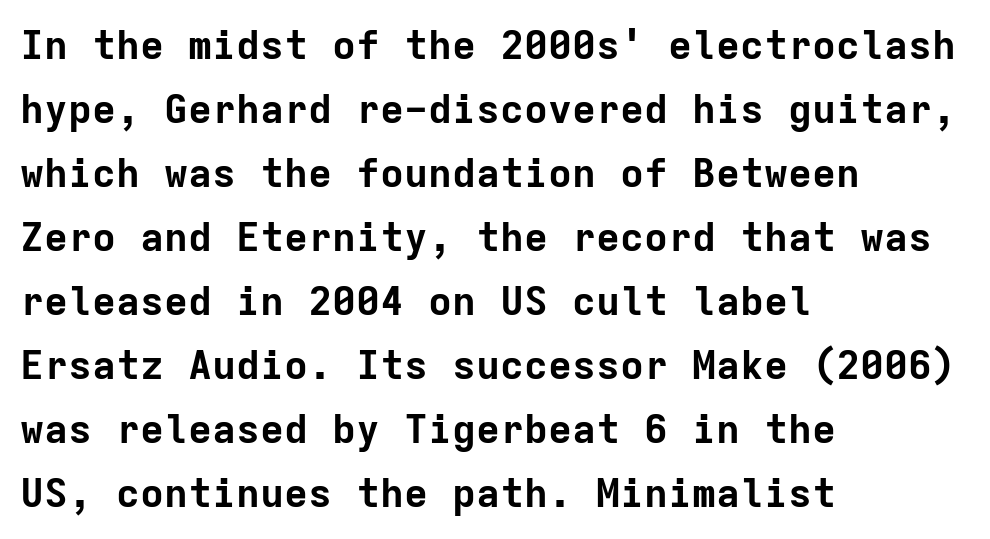
{"serif": "no", "italic": "no", "bold": "yes", "weight": "bold", "width": "normal", "stroke_contrast": "low", "x_height": "medium", "monospaced": "yes", "underline": "no", "align": "left", "line_spacing": "normal", "line_spacing_ratio": 1.6, "letter_spacing": "normal", "letter_spacing_em": 0.0, "glyph_px": 40}
